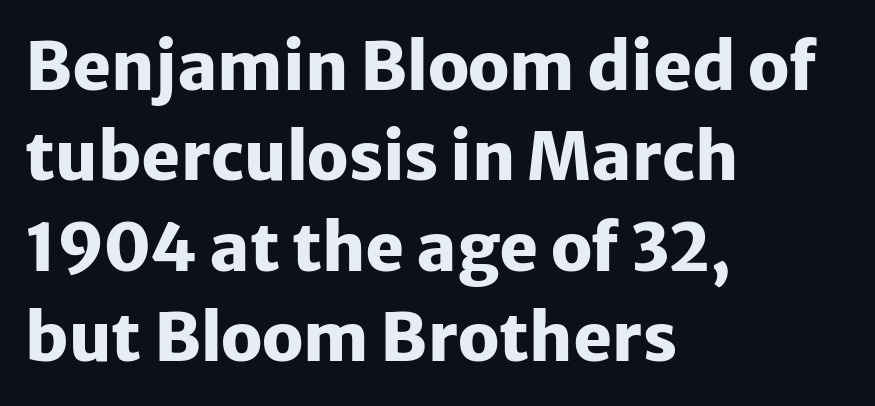
The image shows 66 px heavy sans-serif type, upright; set left-aligned, normal line spacing (1.37x), normal letter spacing, not underlined; low stroke contrast and a medium x-height.
